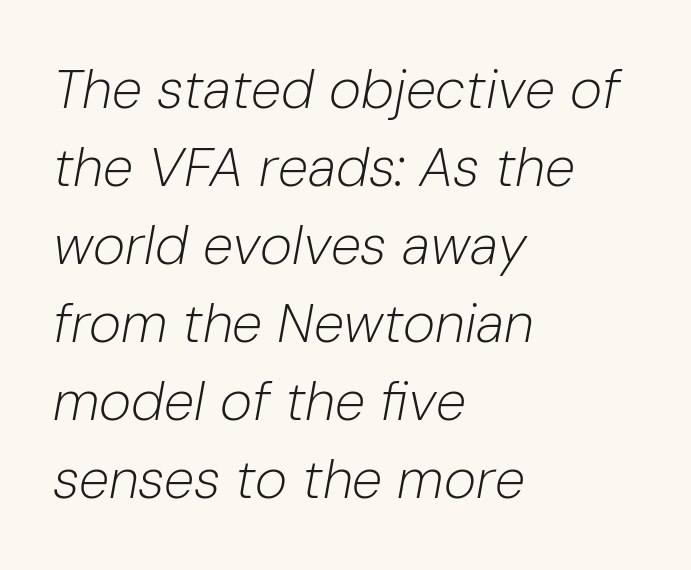
{"italic": "yes", "lean": "right", "slant_degrees": 10, "bold": "no", "weight": "light", "width": "normal", "stroke_contrast": "low", "x_height": "medium", "monospaced": "no", "underline": "no", "align": "left", "line_spacing": "normal", "line_spacing_ratio": 1.42, "letter_spacing": "normal", "letter_spacing_em": 0.0, "glyph_px": 55}
